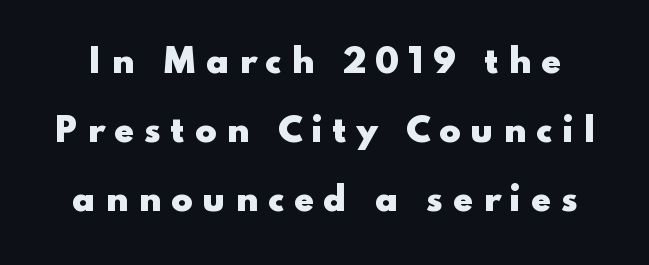
Q: Is the text bold? A: Yes.
Q: Is the text italic (slanted)? A: No, it is upright.
Q: Is the typeface a serif or a sans-serif typeface? A: Sans-serif.
Q: Is the text underlined? A: No.
Q: Is the spacing between letters normal or unusually wide? A: Unusually wide.
Q: Is the spacing between lines tight, normal or loose? A: Loose.
Q: Width (condensed, normal, or wide)? A: Wide.
Q: Stroke contrast? A: Low.
Q: x-height? A: Small.
Q: Monospaced? A: No.
